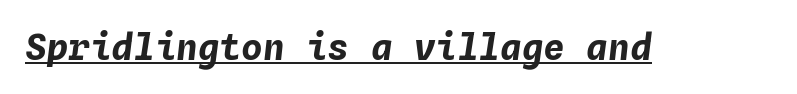
Each letter, wide or thin by design, is forced into the same width here. The letters sit at their default tracking, neither squeezed nor spread. Heavy, bold letterforms. Emphasis-style slanted type is in use. A continuous stroke trails under the words, as in a hyperlink.
